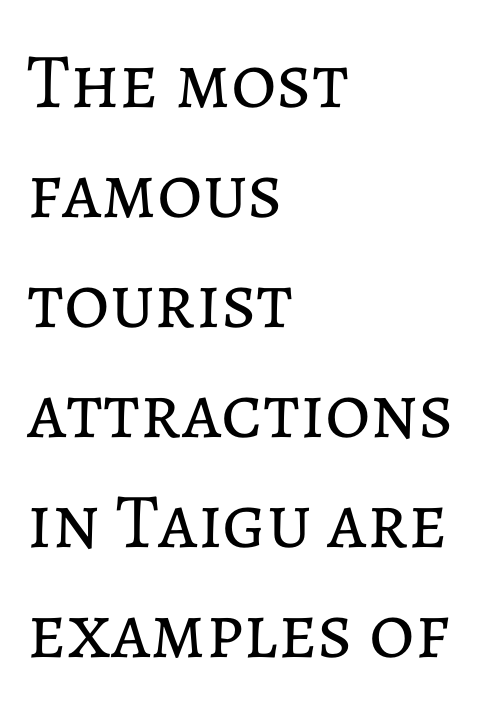
The image shows 78 px regular-weight type, upright; set left-aligned, normal line spacing (1.41x), normal letter spacing, not underlined; low stroke contrast and a medium x-height.
